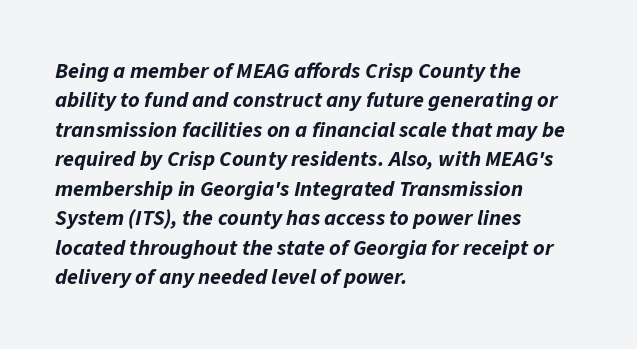
Line beginnings align vertically; line endings do not. The horizontal fit of the characters is conventional and even. The strokes are fattened all the way to bold. The string is rendered with underlining switched off. The leading is moderate, giving the passage an even texture. Designer's note — italics engaged.
